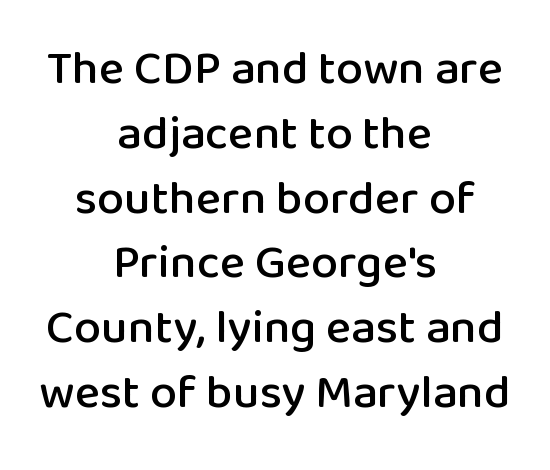
Every row of glyphs is offset so its center matches the block's center. Students, note that the glyphs here touch the page at normal intervals. The foot of each line stays bare and open. Here the designer chose a conventional face with non-uniform glyph widths.
